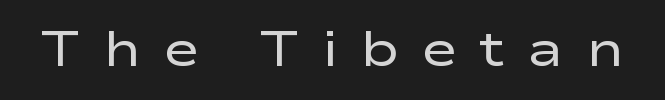
{"serif": "no", "italic": "no", "bold": "no", "weight": "regular", "width": "wide", "stroke_contrast": "low", "x_height": "medium", "monospaced": "no", "underline": "no", "letter_spacing": "wide", "letter_spacing_em": 0.46, "glyph_px": 49}
